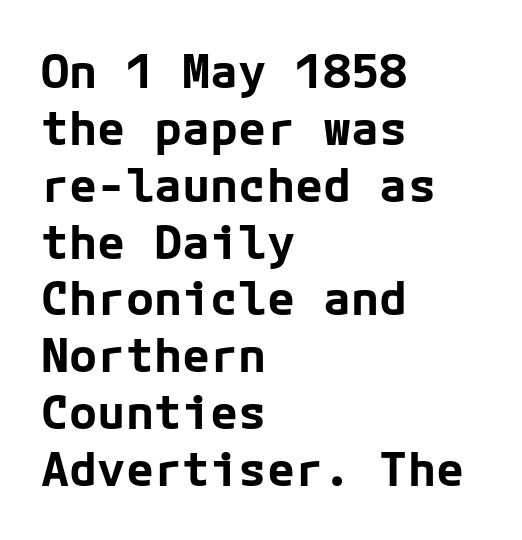
These lines were composed using upright roman letters. Letters rest on an invisible, unmarked baseline. Default kerning and tracking; the words read as compact shapes. Is this a sans? Yes — the strokes have no serifs. Does the copy run flush right? No — it runs flush left. Pretty heavy lettering here — definitely bold.
